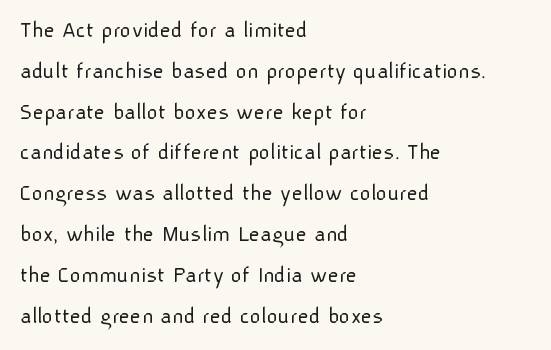
Q: Is the text bold? A: No.
Q: Is the text italic (slanted)? A: No, it is upright.
Q: Is the text underlined? A: No.
Q: How is the paragraph aligned? A: Left-aligned.
Q: Is the spacing between letters normal or unusually wide? A: Normal.
Q: Is the spacing between lines tight, normal or loose? A: Normal.
